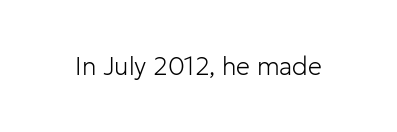
The rendering keeps characters at their native spacing. The font sits on the lighter half of the weight spectrum, regular included. Quick note: underline off. Is there any slant? The stems are plumb.
